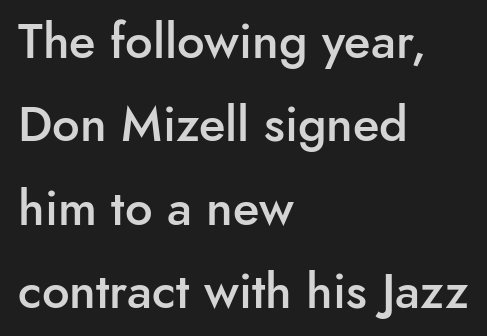
The image shows 49 px semibold sans-serif type, upright; set left-aligned, normal line spacing (1.7x), normal letter spacing, not underlined; low stroke contrast and a small x-height.
